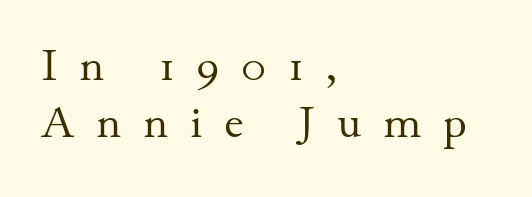
Q: Is the text bold? A: No.
Q: Is the text italic (slanted)? A: No, it is upright.
Q: Is the typeface a serif or a sans-serif typeface? A: Serif.
Q: Is the text underlined? A: No.
Q: How is the paragraph aligned? A: Left-aligned.
Q: Is the spacing between letters normal or unusually wide? A: Unusually wide.
Q: Is the spacing between lines tight, normal or loose? A: Normal.
Q: Width (condensed, normal, or wide)? A: Normal.
Q: Stroke contrast? A: Medium.
Q: x-height? A: Small.
Q: Monospaced? A: No.
